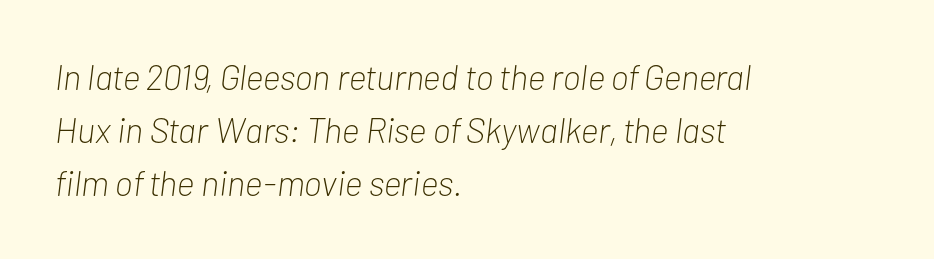
Q: Is the text bold? A: No.
Q: Is the text italic (slanted)? A: Yes, it leans right by about 7 degrees.
Q: Is the text underlined? A: No.
Q: How is the paragraph aligned? A: Left-aligned.
Q: Is the spacing between letters normal or unusually wide? A: Normal.
Q: Is the spacing between lines tight, normal or loose? A: Normal.
Q: Width (condensed, normal, or wide)? A: Condensed.
Q: Stroke contrast? A: Low.
Q: x-height? A: Medium.
Q: Monospaced? A: No.
